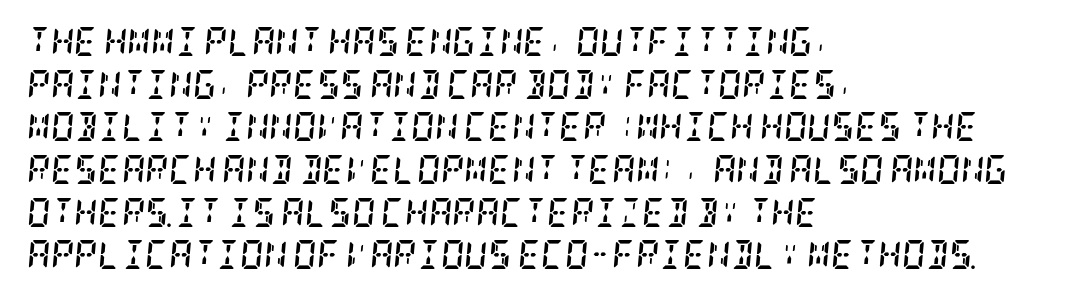
{"serif": "yes", "italic": "yes", "lean": "right", "slant_degrees": 5, "bold": "yes", "weight": "semibold", "width": "condensed", "stroke_contrast": "low", "x_height": "large", "underline": "no", "align": "left", "line_spacing": "normal", "line_spacing_ratio": 1.47, "letter_spacing": "normal", "letter_spacing_em": 0.0, "glyph_px": 29}
